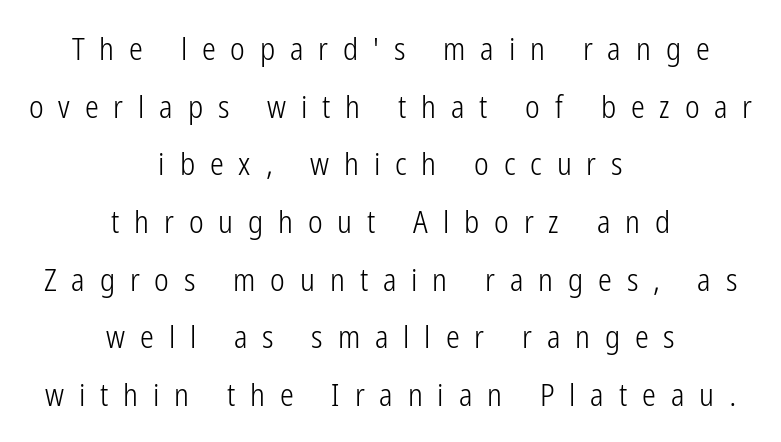
Q: Is the text bold? A: No.
Q: Is the text italic (slanted)? A: No, it is upright.
Q: Is the typeface a serif or a sans-serif typeface? A: Sans-serif.
Q: Is the text underlined? A: No.
Q: How is the paragraph aligned? A: Centered.
Q: Is the spacing between letters normal or unusually wide? A: Unusually wide.
Q: Width (condensed, normal, or wide)? A: Condensed.
Q: Stroke contrast? A: Low.
Q: x-height? A: Medium.
Q: Monospaced? A: No.
